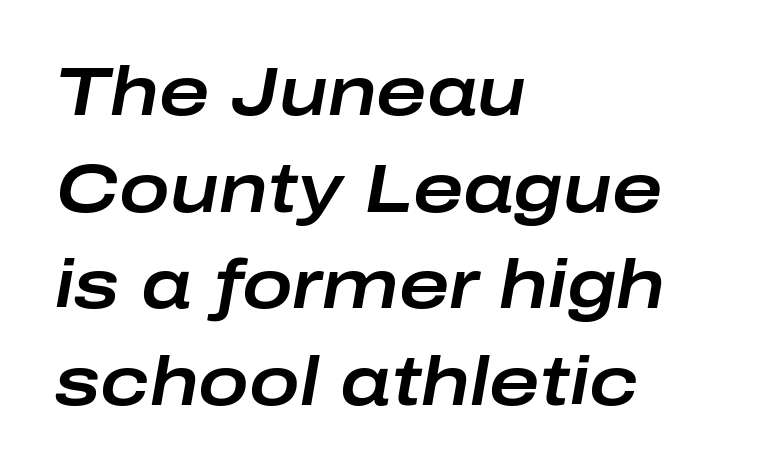
Q: Is the text italic (slanted)? A: Yes, it leans right by about 10 degrees.
Q: Is the text underlined? A: No.
Q: How is the paragraph aligned? A: Left-aligned.
Q: Is the spacing between letters normal or unusually wide? A: Normal.
Q: Is the spacing between lines tight, normal or loose? A: Normal.
Q: Width (condensed, normal, or wide)? A: Wide.
Q: Stroke contrast? A: Low.
Q: x-height? A: Medium.
Q: Monospaced? A: No.
